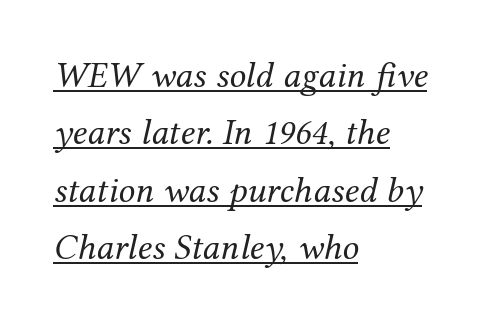
Q: Is the text bold? A: No.
Q: Is the text italic (slanted)? A: Yes, it leans right by about 12 degrees.
Q: Is the typeface a serif or a sans-serif typeface? A: Serif.
Q: Is the text underlined? A: Yes.
Q: How is the paragraph aligned? A: Left-aligned.
Q: Is the spacing between letters normal or unusually wide? A: Normal.
Q: Is the spacing between lines tight, normal or loose? A: Normal.
Q: Width (condensed, normal, or wide)? A: Normal.
Q: Stroke contrast? A: Medium.
Q: x-height? A: Medium.
Q: Monospaced? A: No.
